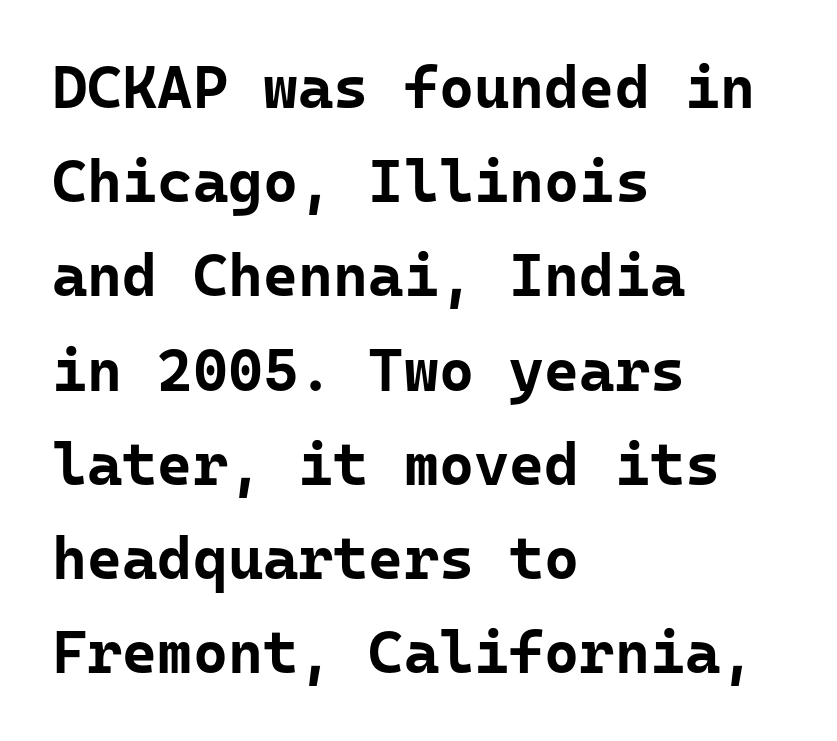
{"serif": "no", "italic": "no", "bold": "yes", "weight": "bold", "width": "normal", "stroke_contrast": "low", "x_height": "medium", "monospaced": "yes", "underline": "no", "align": "left", "line_spacing": "normal", "line_spacing_ratio": 1.57, "letter_spacing": "normal", "letter_spacing_em": 0.0, "glyph_px": 60}
